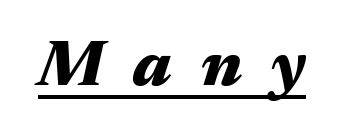
Someone cranked the tracking dial way up on this one. A typographer would call this underscored text. Do the characters align in a grid? No, the font is proportional. Yep, that's italic — everything's leaning. Is the type bold? Yes — the strokes are clearly thick and heavy.
